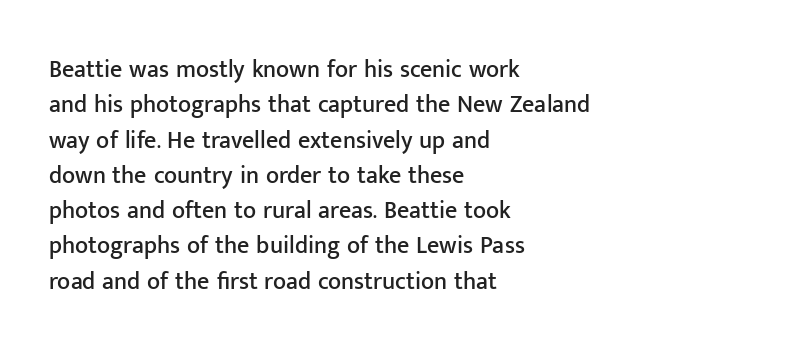
The image shows 24 px text type, upright; set left-aligned, normal line spacing (1.47x), normal letter spacing, not underlined.
